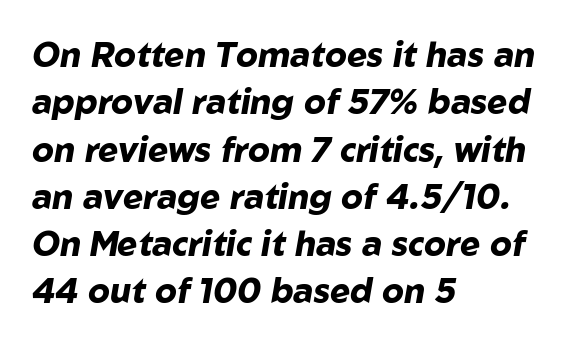
The image shows 34 px heavy type, italic (leaning right); set left-aligned, normal line spacing (1.39x), normal letter spacing, not underlined; low stroke contrast and a medium x-height.
